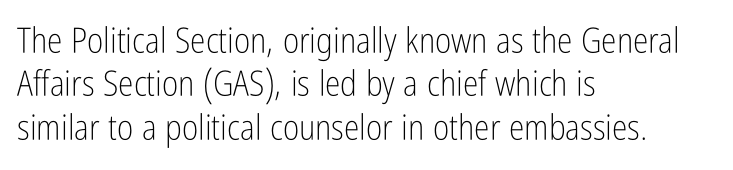
Here the glyphs are tracked normally, forming tight word shapes. The weight tops out at a normal text grade. A typesetter would label this face a sans. If you drew a ruler down the left edge, every line would touch it. Is this a fixed-width face? No — the glyphs have proportional, varying widths. The zone under the glyphs is completely vacant.
